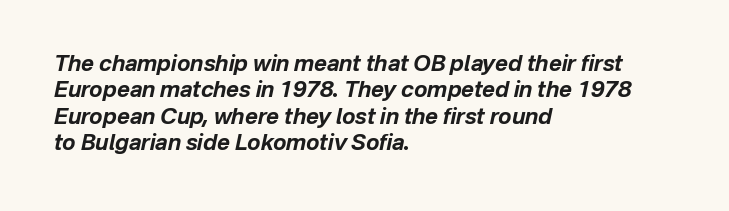
Line starts are locked; line ends wander. The face used here has a pronounced slope to its letters. The passage shown is not underscored anywhere. The glyphs have the mass of a bold cut.
